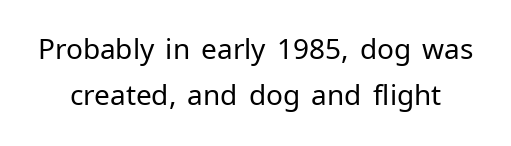
{"serif": "no", "italic": "no", "bold": "no", "weight": "regular", "width": "normal", "stroke_contrast": "low", "x_height": "medium", "monospaced": "no", "underline": "no", "line_spacing": "normal", "line_spacing_ratio": 1.63, "letter_spacing": "normal", "letter_spacing_em": 0.0, "glyph_px": 28}
